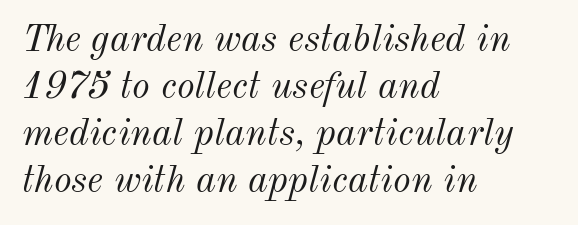
Note the varied advance widths — an 'i' is clearly narrower than an 'm'. Tracking value appears to be zero — textbook default spacing. The typeface has the unassuming heft of standard copy or less. The paragraph has a hard left edge and a soft right edge.
